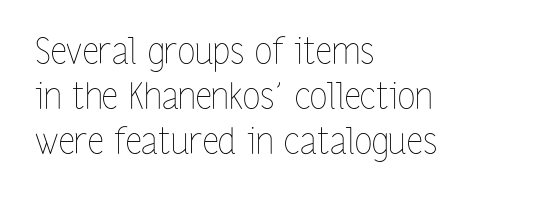
{"italic": "no", "bold": "no", "weight": "thin", "width": "condensed", "stroke_contrast": "low", "x_height": "medium", "monospaced": "no", "underline": "no", "align": "left", "line_spacing": "normal", "line_spacing_ratio": 1.25, "letter_spacing": "normal", "letter_spacing_em": 0.0, "glyph_px": 36}
